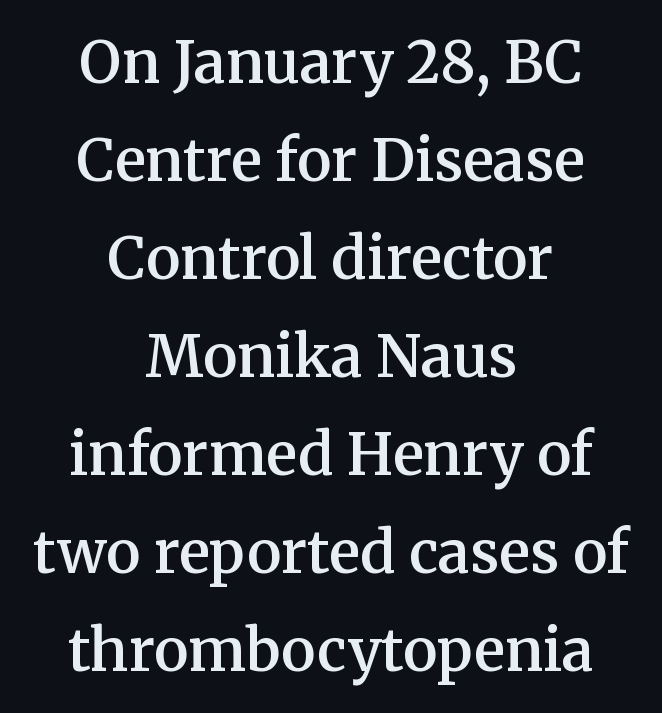
Q: Is the text bold? A: Semi-bold.
Q: Is the text italic (slanted)? A: No, it is upright.
Q: Is the typeface a serif or a sans-serif typeface? A: Serif.
Q: Is the text underlined? A: No.
Q: How is the paragraph aligned? A: Centered.
Q: Is the spacing between letters normal or unusually wide? A: Normal.
Q: Is the spacing between lines tight, normal or loose? A: Normal.
Q: Width (condensed, normal, or wide)? A: Normal.
Q: Stroke contrast? A: Medium.
Q: x-height? A: Medium.
Q: Monospaced? A: No.
